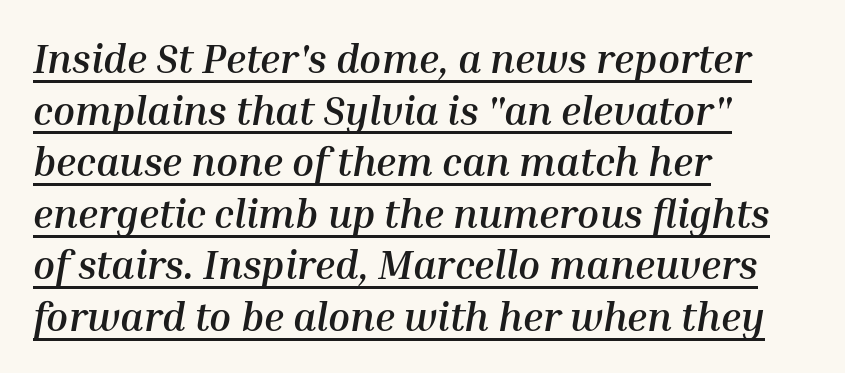
Q: Is the text bold? A: Yes.
Q: Is the text italic (slanted)? A: Yes, it leans right by about 10 degrees.
Q: Is the text underlined? A: Yes.
Q: How is the paragraph aligned? A: Left-aligned.
Q: Is the spacing between letters normal or unusually wide? A: Normal.
Q: Is the spacing between lines tight, normal or loose? A: Normal.
Q: Width (condensed, normal, or wide)? A: Normal.
Q: Stroke contrast? A: Medium.
Q: x-height? A: Medium.
Q: Monospaced? A: No.
